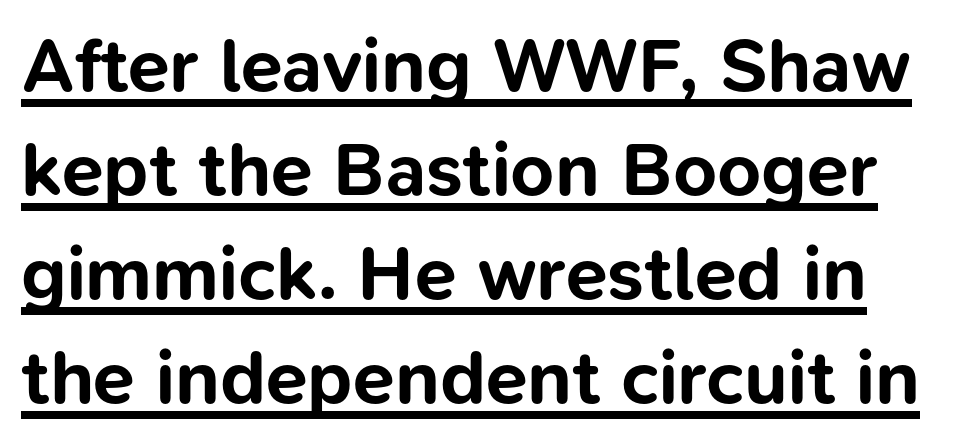
{"serif": "no", "italic": "no", "bold": "yes", "weight": "bold", "width": "normal", "stroke_contrast": "low", "x_height": "medium", "monospaced": "no", "underline": "yes", "line_spacing": "normal", "line_spacing_ratio": 1.37, "letter_spacing": "normal", "letter_spacing_em": 0.0, "glyph_px": 76}
